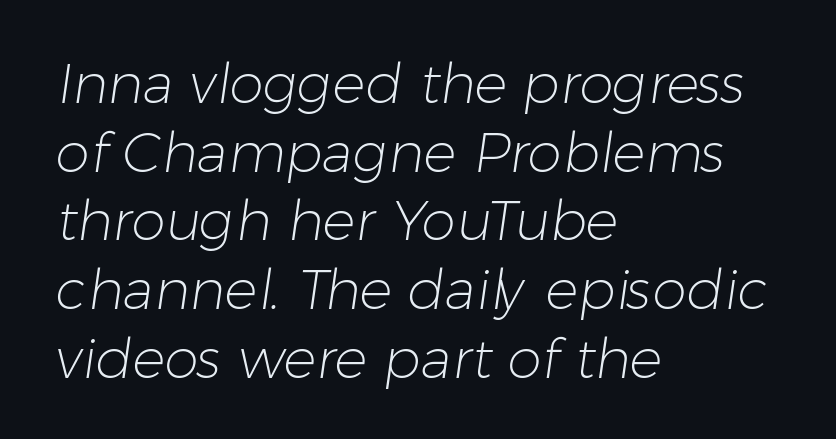
{"serif": "no", "bold": "no", "weight": "light", "width": "normal", "stroke_contrast": "low", "x_height": "medium", "monospaced": "no", "underline": "no", "align": "left", "line_spacing": "normal", "line_spacing_ratio": 1.25, "letter_spacing": "normal", "letter_spacing_em": 0.0, "glyph_px": 55}
